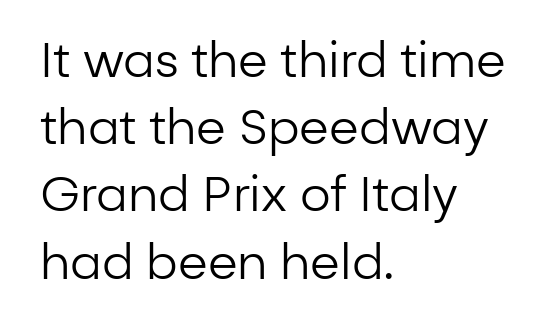
The rendering uses a moderate line-height, typical for paragraphs. Glyph-to-glyph distance matches everyday printed text. Nope, no serifs anywhere on these letters. Any mark beneath the type? The region is blank.
